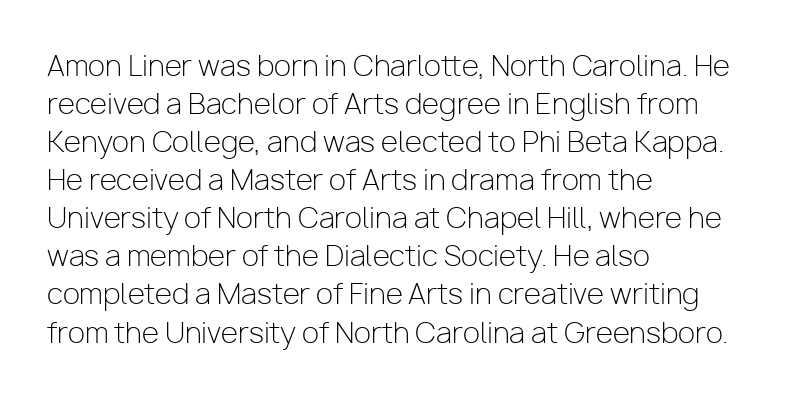
{"serif": "no", "italic": "no", "bold": "no", "weight": "light", "width": "normal", "stroke_contrast": "low", "x_height": "medium", "monospaced": "no", "underline": "no", "align": "left", "line_spacing": "normal", "line_spacing_ratio": 1.36, "letter_spacing": "normal", "letter_spacing_em": 0.0, "glyph_px": 28}
